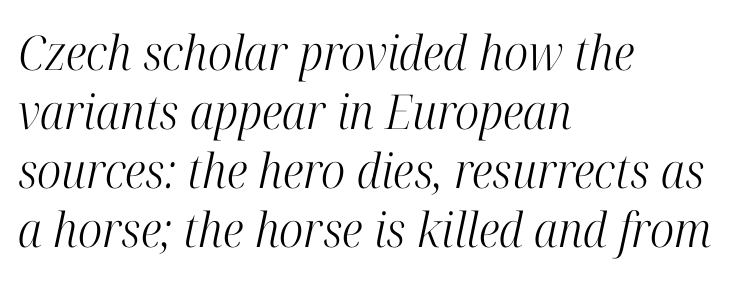
{"serif": "yes", "italic": "yes", "lean": "right", "slant_degrees": 12, "bold": "no", "weight": "light", "width": "condensed", "stroke_contrast": "high", "x_height": "medium", "monospaced": "no", "underline": "no", "align": "left", "line_spacing_ratio": 1.23, "letter_spacing": "normal", "letter_spacing_em": 0.0, "glyph_px": 48}
